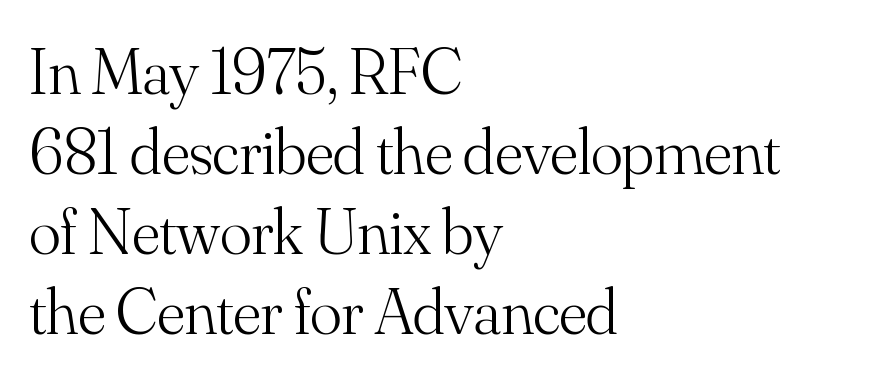
Q: Is the text bold? A: No.
Q: Is the text italic (slanted)? A: No, it is upright.
Q: Is the typeface a serif or a sans-serif typeface? A: Serif.
Q: Is the text underlined? A: No.
Q: How is the paragraph aligned? A: Left-aligned.
Q: Is the spacing between letters normal or unusually wide? A: Normal.
Q: Width (condensed, normal, or wide)? A: Normal.
Q: Stroke contrast? A: Medium.
Q: x-height? A: Small.
Q: Monospaced? A: No.
